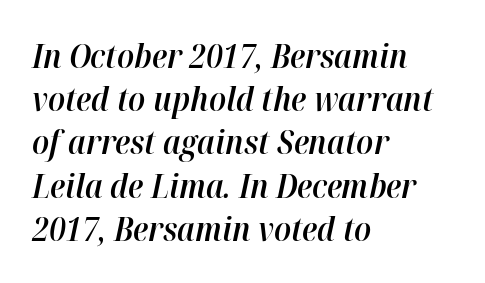
Teacher's note: observe the even left margin — that is flush-left alignment. Designer's note — italics engaged. The gap between lines stays unmarked. Reading down the column, the eye jumps a familiar distance to each next line. This is moderately heavy type, rendered in semibold. Observe the ordinary spacing: letters are neighbours, not strangers.
